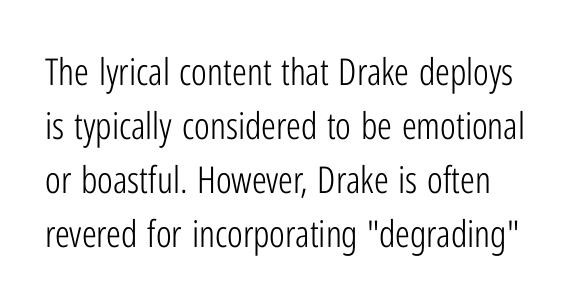
Q: Is the text bold? A: No.
Q: Is the text italic (slanted)? A: No, it is upright.
Q: Is the typeface a serif or a sans-serif typeface? A: Sans-serif.
Q: Is the text underlined? A: No.
Q: Is the spacing between letters normal or unusually wide? A: Normal.
Q: Is the spacing between lines tight, normal or loose? A: Normal.
Q: Width (condensed, normal, or wide)? A: Condensed.
Q: Stroke contrast? A: Low.
Q: x-height? A: Medium.
Q: Monospaced? A: No.
